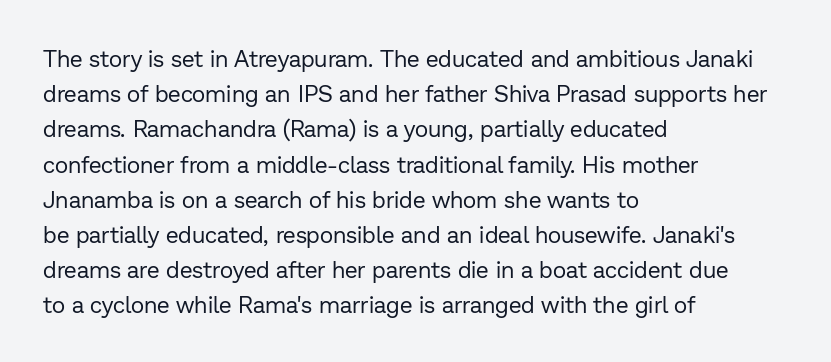
A typesetter would call this leading conventional body-copy spacing. Casual observation: everything's shoved over to the left. Counters stay open thanks to moderate or lighter strokes. The lettering stays uniformly vertical, giving the passage a roman look. No extra tracking has been applied to these lines. The gap between lines stays unmarked.
